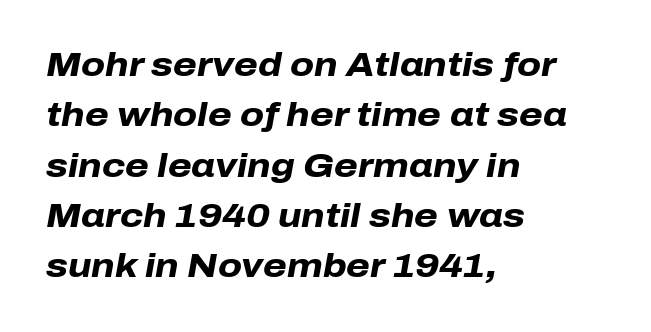
The image shows 34 px heavy type, italic (leaning right); set left-aligned, normal line spacing (1.48x), normal letter spacing, not underlined; low stroke contrast and a medium x-height.
